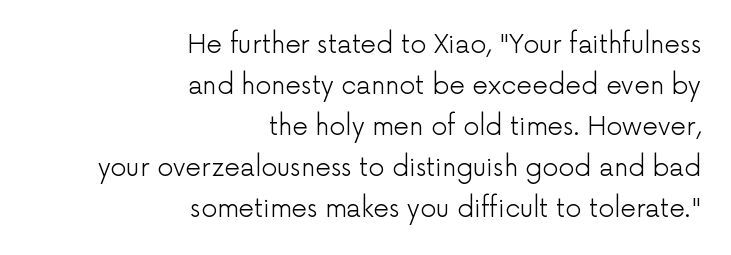
The image shows 25 px text type, upright; set right-aligned, normal line spacing (1.64x), normal letter spacing, not underlined.
